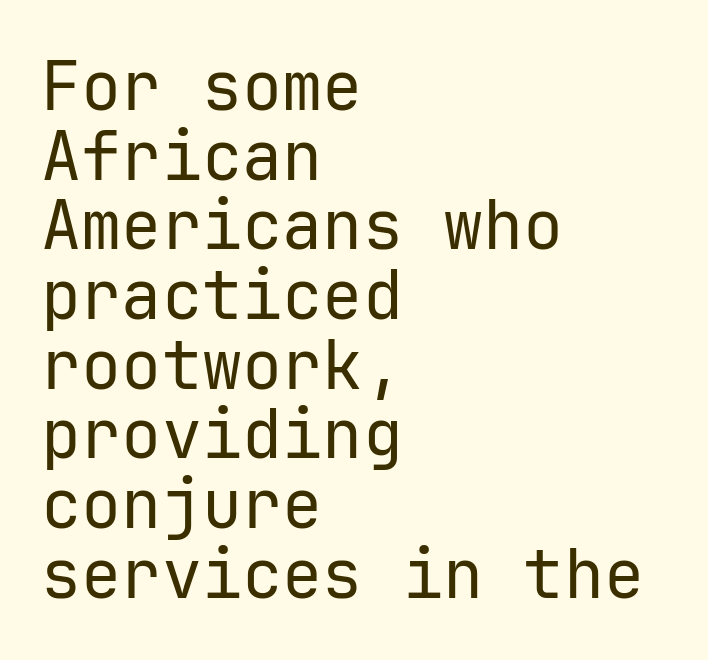
Closely set lines give the paragraph a compact silhouette. A typesetter would call this zero additional tracking. Grotesque or geometric, the face here clearly has no serifs. Fixed-width glyphs throughout — classic coding-font behaviour. Compared with a centered layout, this one pins lines to the left instead. The words here are not underlined.
